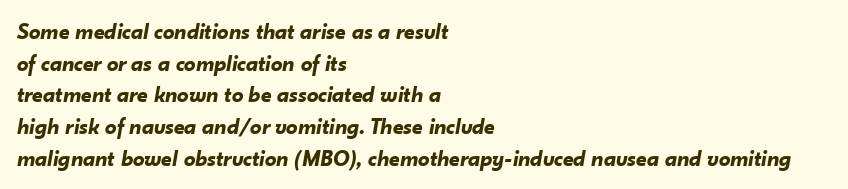
Characters follow at the spacing the type designer built in. It's the slanting kind of type. Descenders are the only things crossing below the line. The paragraph has a hard left edge and a soft right edge. The characters look thick and weighty, a clear bold.
